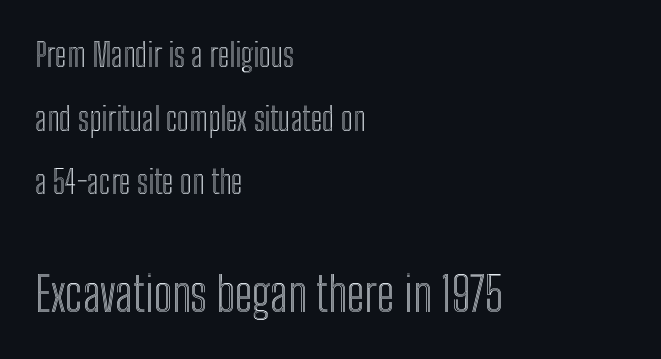
Q: Is the text italic (slanted)? A: No, it is upright.
Q: Is the text underlined? A: No.
Q: How is the paragraph aligned? A: Left-aligned.
Q: Is the spacing between letters normal or unusually wide? A: Normal.
Q: Is the spacing between lines tight, normal or loose? A: Loose.
Q: Which block of text is set in a larger size, the first (top) or the second (bottom)? A: The second (bottom) one.
Q: Width (condensed, normal, or wide)? A: Condensed.
Q: x-height? A: Medium.
Q: Monospaced? A: No.
